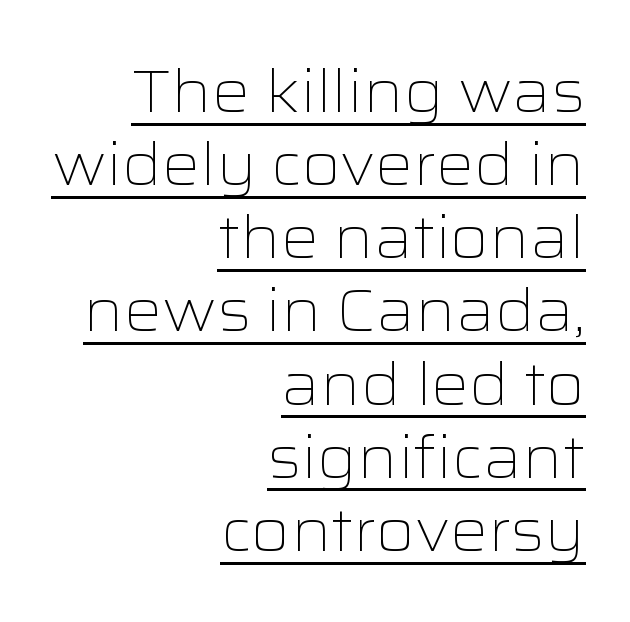
{"serif": "no", "italic": "no", "bold": "no", "weight": "light", "width": "wide", "stroke_contrast": "low", "x_height": "medium", "monospaced": "no", "underline": "yes", "align": "right", "line_spacing_ratio": 1.24, "letter_spacing": "normal", "letter_spacing_em": 0.0, "glyph_px": 59}
